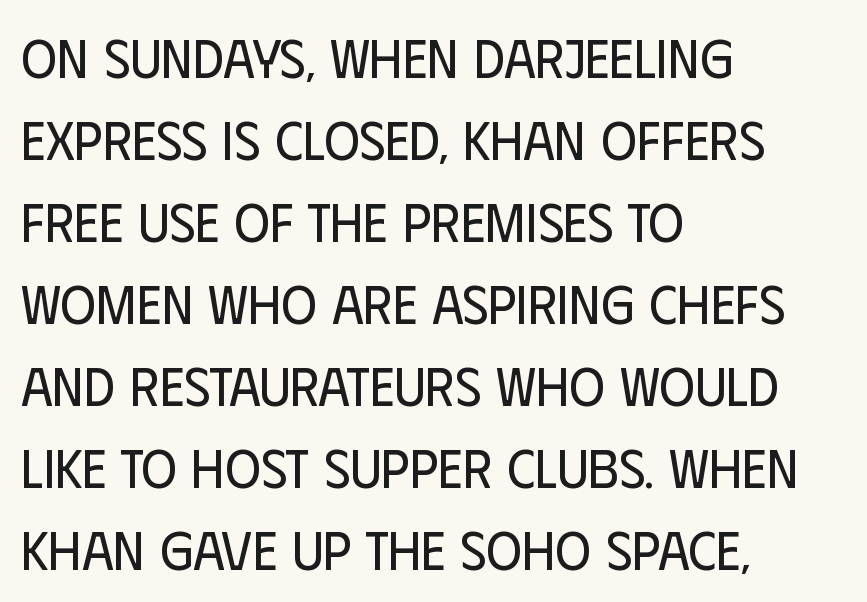
{"serif": "no", "italic": "no", "bold": "no", "weight": "regular", "width": "condensed", "stroke_contrast": "low", "x_height": "large", "monospaced": "no", "underline": "no", "align": "left", "line_spacing": "normal", "line_spacing_ratio": 1.49, "letter_spacing": "normal", "letter_spacing_em": 0.0, "glyph_px": 55}
